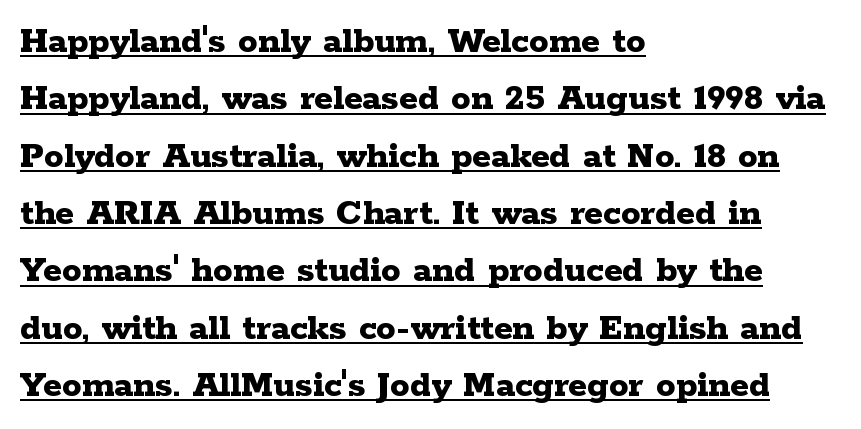
{"serif": "yes", "italic": "no", "bold": "yes", "weight": "bold", "width": "wide", "stroke_contrast": "low", "x_height": "medium", "monospaced": "no", "underline": "yes", "align": "left", "line_spacing": "normal", "line_spacing_ratio": 1.47, "letter_spacing": "normal", "letter_spacing_em": 0.0, "glyph_px": 39}
